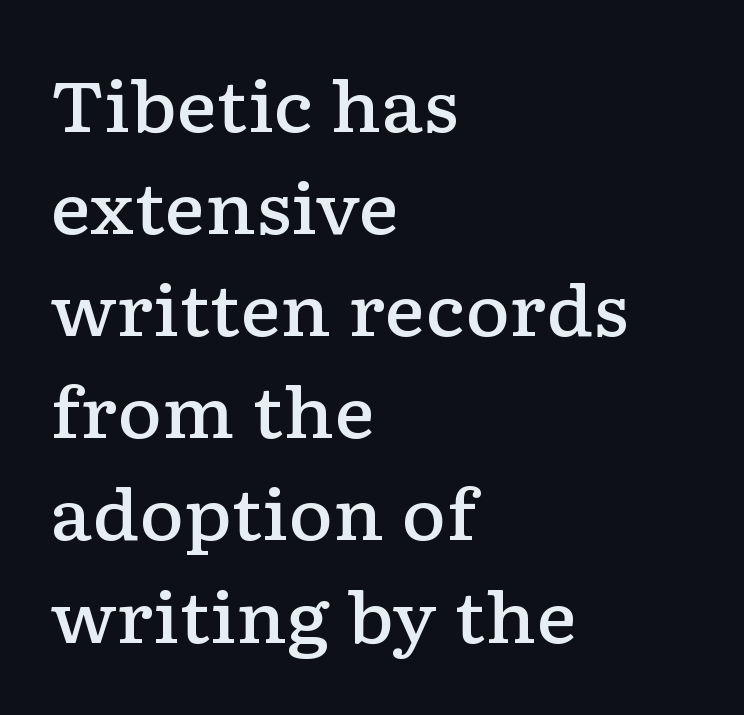
Q: Is the text bold? A: Semi-bold.
Q: Is the text italic (slanted)? A: No, it is upright.
Q: Is the typeface a serif or a sans-serif typeface? A: Serif.
Q: Is the text underlined? A: No.
Q: How is the paragraph aligned? A: Left-aligned.
Q: Is the spacing between letters normal or unusually wide? A: Normal.
Q: Is the spacing between lines tight, normal or loose? A: Normal.
Q: Width (condensed, normal, or wide)? A: Wide.
Q: Stroke contrast? A: Low.
Q: x-height? A: Medium.
Q: Monospaced? A: No.
